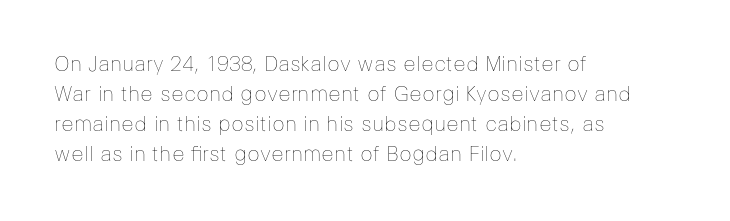
Compared with typical body copy, the letter spacing here is the same. The text block is weighted toward the left margin, trailing off unevenly rightward. The foot of each line stays bare and open. Evenly set lines give the paragraph a standard silhouette. Stroke thickness stays within the range of a standard reading face or lighter.
